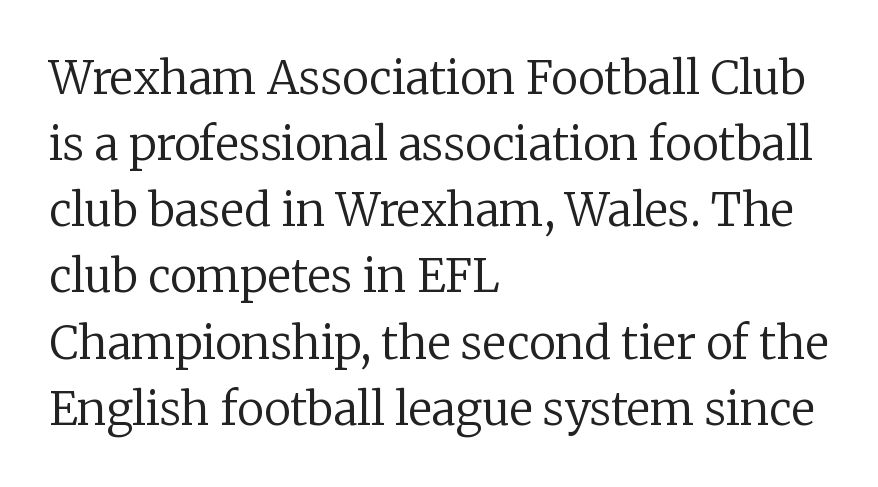
{"serif": "yes", "italic": "no", "bold": "no", "weight": "regular", "width": "normal", "stroke_contrast": "low", "x_height": "medium", "monospaced": "no", "underline": "no", "align": "left", "line_spacing": "normal", "line_spacing_ratio": 1.47, "letter_spacing": "normal", "letter_spacing_em": 0.0, "glyph_px": 45}
